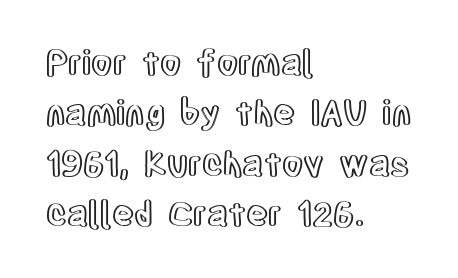
The image shows 34 px condensed type, upright; set left-aligned, normal line spacing (1.48x), normal letter spacing, not underlined; a large x-height.
